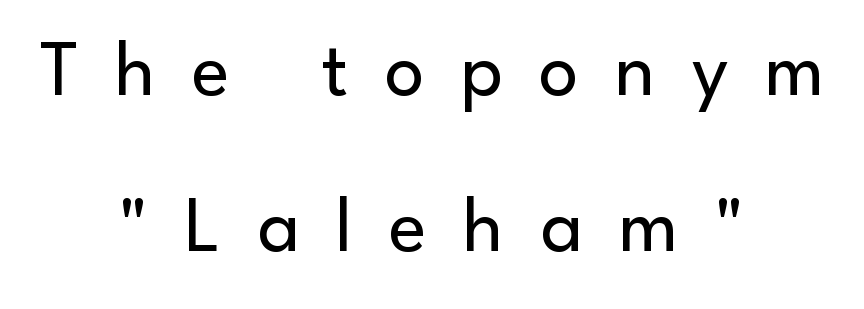
Q: Is the text bold? A: No.
Q: Is the text italic (slanted)? A: No, it is upright.
Q: Is the typeface a serif or a sans-serif typeface? A: Sans-serif.
Q: Is the text underlined? A: No.
Q: How is the paragraph aligned? A: Centered.
Q: Is the spacing between letters normal or unusually wide? A: Unusually wide.
Q: Is the spacing between lines tight, normal or loose? A: Loose.
Q: Width (condensed, normal, or wide)? A: Normal.
Q: Stroke contrast? A: Low.
Q: x-height? A: Small.
Q: Monospaced? A: No.
